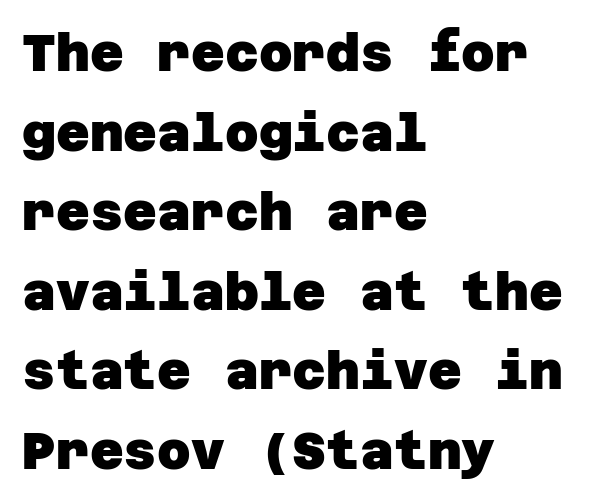
Q: Is the text bold? A: Yes.
Q: Is the typeface a serif or a sans-serif typeface? A: Sans-serif.
Q: Is the text underlined? A: No.
Q: How is the paragraph aligned? A: Left-aligned.
Q: Is the spacing between letters normal or unusually wide? A: Normal.
Q: Is the spacing between lines tight, normal or loose? A: Normal.
Q: Width (condensed, normal, or wide)? A: Normal.
Q: Stroke contrast? A: Low.
Q: x-height? A: Large.
